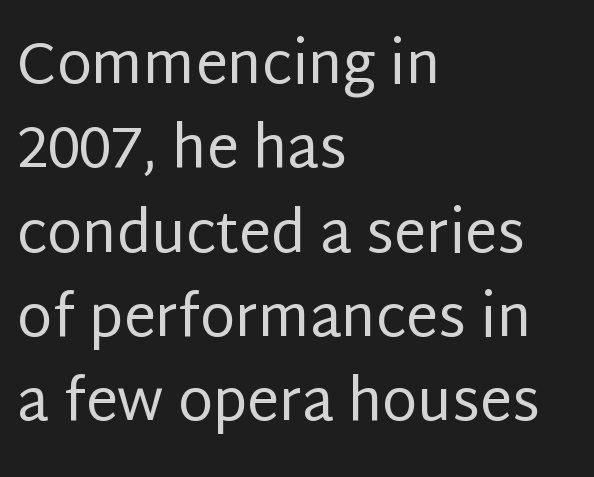
Q: Is the text bold? A: No.
Q: Is the text italic (slanted)? A: No, it is upright.
Q: Is the typeface a serif or a sans-serif typeface? A: Sans-serif.
Q: Is the text underlined? A: No.
Q: How is the paragraph aligned? A: Left-aligned.
Q: Is the spacing between letters normal or unusually wide? A: Normal.
Q: Is the spacing between lines tight, normal or loose? A: Normal.
Q: Width (condensed, normal, or wide)? A: Normal.
Q: Stroke contrast? A: Low.
Q: x-height? A: Large.
Q: Monospaced? A: No.
